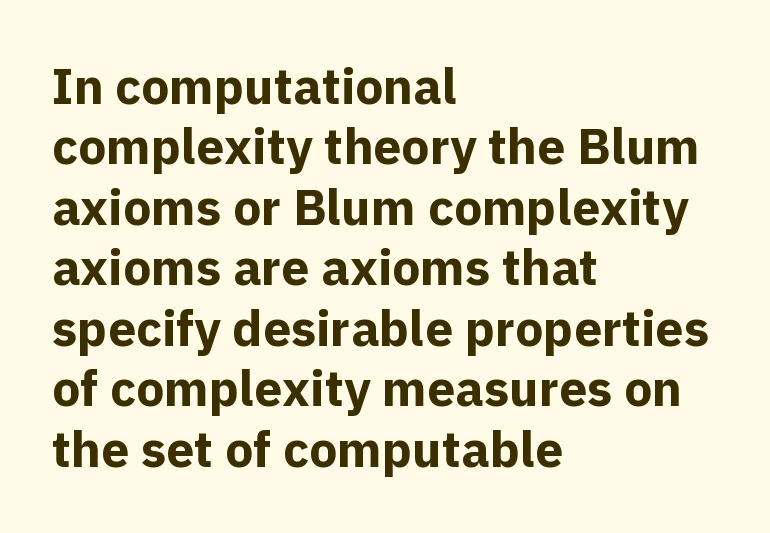
Is there any slant? The stems are plumb. This rendering employs a face without finishing strokes, i.e., a sans-serif. Teacher's note: observe the even left margin — that is flush-left alignment. Beneath every word, the page is bare.
